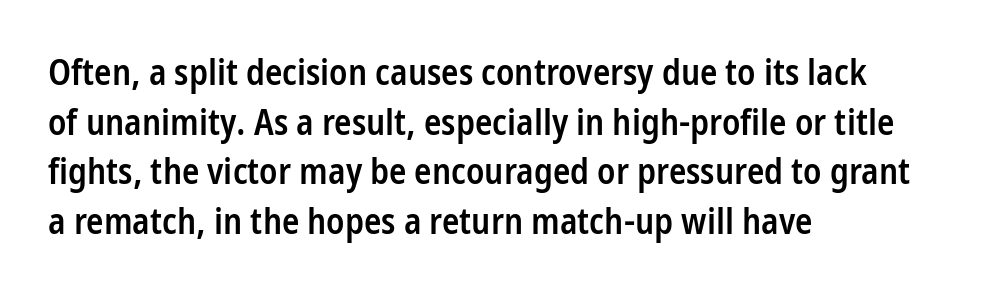
Serif or sans? Sans — the stroke terminals are bare. Emphasis by weight is partial: semibold. Quick note: interline space is typical. The glyphs are unaccompanied by any horizontal stroke below them. The lines in this sample share a left origin and differ only in where they stop. The passage shown is typed in a proportional face where columns would drift.
